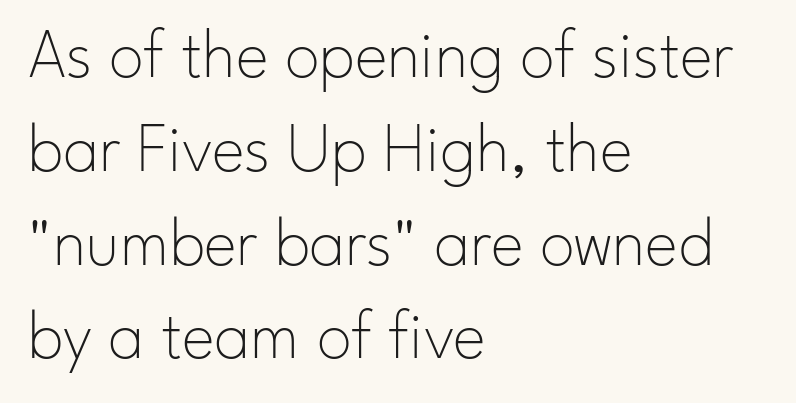
A quiet, ordinary-to-light weight characterises the typeface. Is this a sans? Yes — the strokes have no serifs. This sample uses an upright cut, with every glyph sitting square on the baseline. This sample keeps an unexceptional amount of space between lines. These lines are rendered in a variable-pitch font. The string is rendered with underlining switched off.
